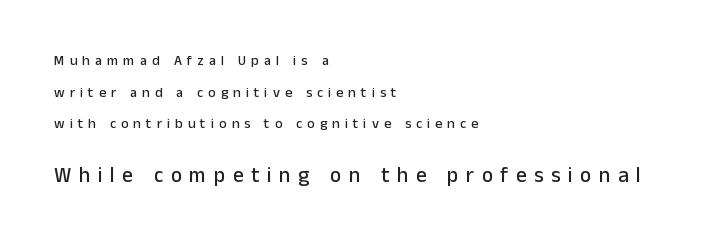
{"italic": "no", "underline": "no", "align": "left", "line_spacing": "loose", "line_spacing_ratio": 2.26, "letter_spacing": "wide", "letter_spacing_em": 0.36, "larger_block": "second", "size_ratio": 1.5, "glyph_px": 21}
